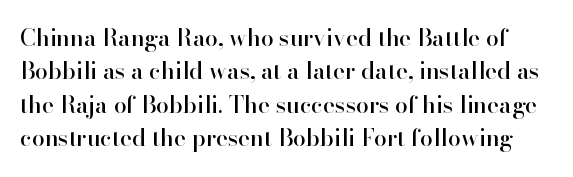
Q: Is the text italic (slanted)? A: No, it is upright.
Q: Is the text underlined? A: No.
Q: Is the spacing between letters normal or unusually wide? A: Normal.
Q: Is the spacing between lines tight, normal or loose? A: Normal.
